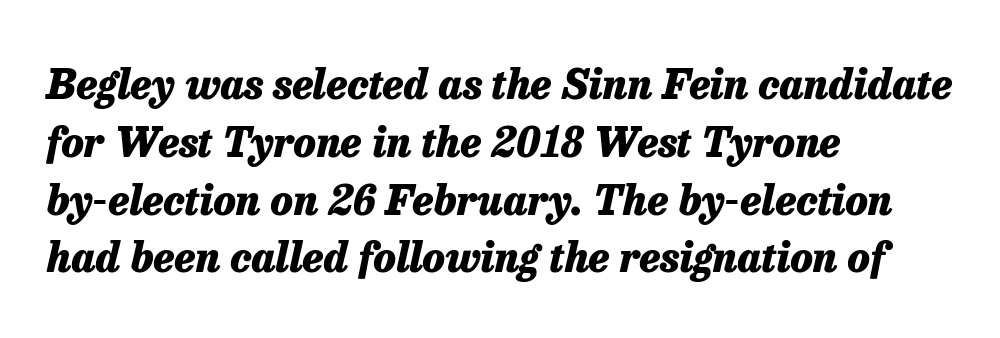
The image shows 41 px heavy type, italic (leaning right); set left-aligned, normal line spacing (1.41x), normal letter spacing, not underlined; low stroke contrast and a medium x-height.
